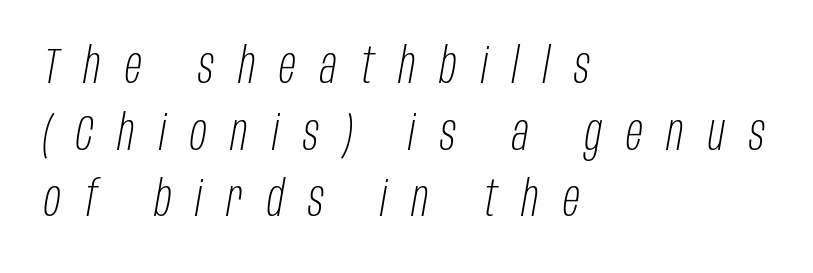
Q: Is the text bold? A: No.
Q: Is the text italic (slanted)? A: Yes, it leans right by about 10 degrees.
Q: Is the text underlined? A: No.
Q: How is the paragraph aligned? A: Left-aligned.
Q: Is the spacing between letters normal or unusually wide? A: Unusually wide.
Q: Is the spacing between lines tight, normal or loose? A: Normal.
Q: Width (condensed, normal, or wide)? A: Condensed.
Q: Stroke contrast? A: Low.
Q: x-height? A: Large.
Q: Monospaced? A: No.
